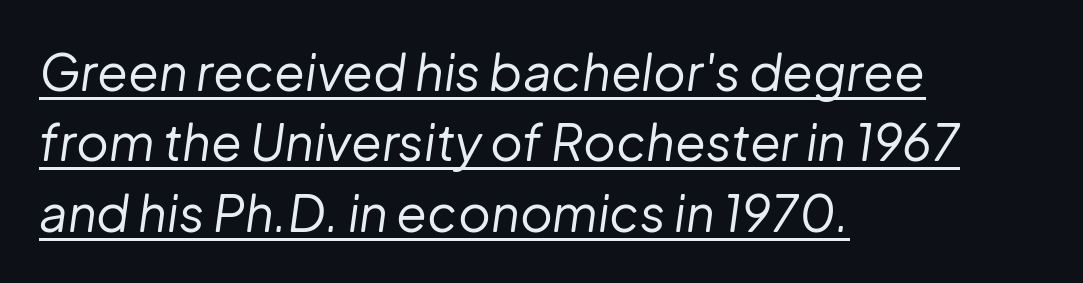
Q: Is the text bold? A: No.
Q: Is the text italic (slanted)? A: Yes, it leans right by about 8 degrees.
Q: Is the text underlined? A: Yes.
Q: How is the paragraph aligned? A: Left-aligned.
Q: Is the spacing between letters normal or unusually wide? A: Normal.
Q: Is the spacing between lines tight, normal or loose? A: Normal.
Q: Width (condensed, normal, or wide)? A: Normal.
Q: Stroke contrast? A: Low.
Q: x-height? A: Medium.
Q: Monospaced? A: No.
